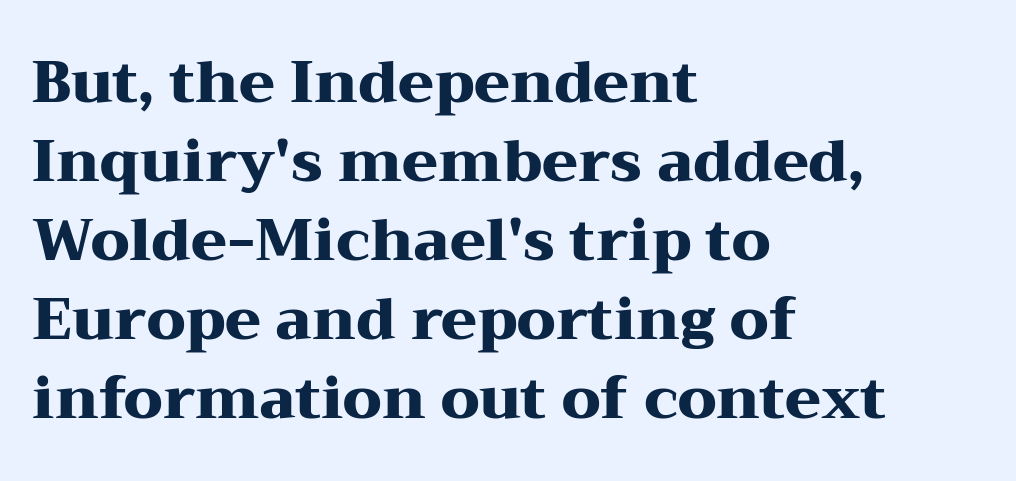
Q: Is the text bold? A: Yes.
Q: Is the text italic (slanted)? A: No, it is upright.
Q: Is the typeface a serif or a sans-serif typeface? A: Serif.
Q: Is the text underlined? A: No.
Q: How is the paragraph aligned? A: Left-aligned.
Q: Is the spacing between letters normal or unusually wide? A: Normal.
Q: Is the spacing between lines tight, normal or loose? A: Normal.
Q: Width (condensed, normal, or wide)? A: Wide.
Q: Stroke contrast? A: Medium.
Q: x-height? A: Medium.
Q: Monospaced? A: No.
